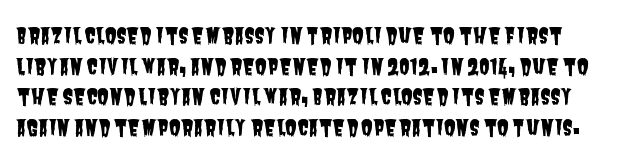
The leading is moderate, giving the passage an even texture. The strip under each line holds only bare page. The face used here is rendered with its standard letterfit.
